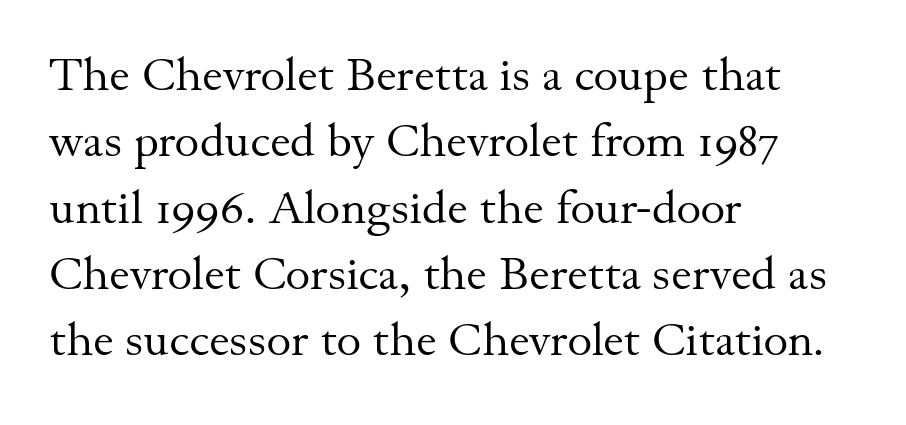
Q: Is the text bold? A: No.
Q: Is the text italic (slanted)? A: No, it is upright.
Q: Is the typeface a serif or a sans-serif typeface? A: Serif.
Q: Is the text underlined? A: No.
Q: How is the paragraph aligned? A: Left-aligned.
Q: Is the spacing between letters normal or unusually wide? A: Normal.
Q: Is the spacing between lines tight, normal or loose? A: Normal.
Q: Width (condensed, normal, or wide)? A: Normal.
Q: Stroke contrast? A: Medium.
Q: x-height? A: Small.
Q: Monospaced? A: No.
